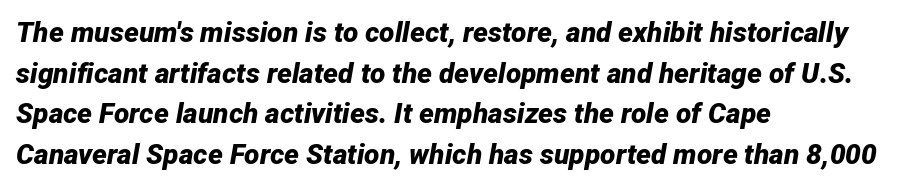
Q: Is the text bold? A: Yes.
Q: Is the text italic (slanted)? A: Yes, it leans right by about 12 degrees.
Q: Is the text underlined? A: No.
Q: How is the paragraph aligned? A: Left-aligned.
Q: Is the spacing between letters normal or unusually wide? A: Normal.
Q: Is the spacing between lines tight, normal or loose? A: Normal.
Q: Width (condensed, normal, or wide)? A: Normal.
Q: Stroke contrast? A: Low.
Q: x-height? A: Medium.
Q: Monospaced? A: No.
